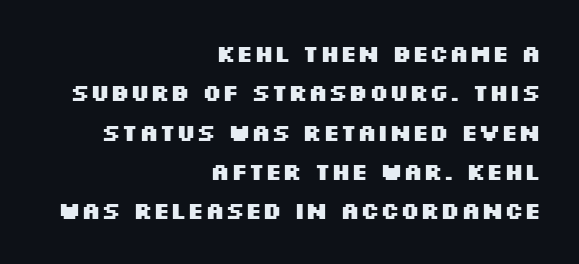
The image shows 23 px bold type, upright; set right-aligned, line spacing 1.71x, normal letter spacing, not underlined.
